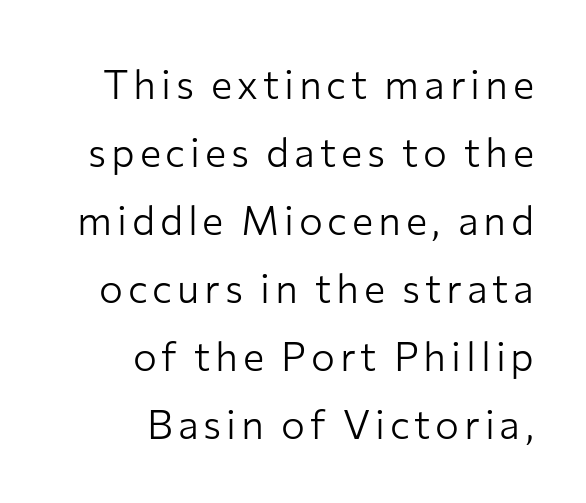
Layout note: lines flush right. Summary of vertical rhythm: regular, with standard interline spacing. This rendering features lettering with no underline. The passage shown is typed in a proportional face where columns would drift. The font sits on the lighter half of the weight spectrum, regular included. Quick note: not italic, upright.
